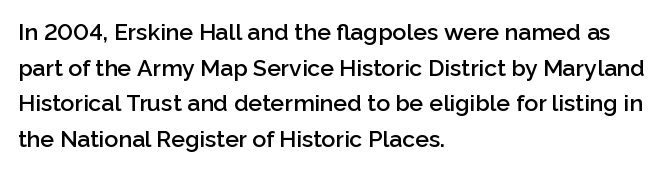
Q: Is the text bold? A: Semi-bold.
Q: Is the text italic (slanted)? A: No, it is upright.
Q: Is the text underlined? A: No.
Q: How is the paragraph aligned? A: Left-aligned.
Q: Is the spacing between letters normal or unusually wide? A: Normal.
Q: Is the spacing between lines tight, normal or loose? A: Normal.
